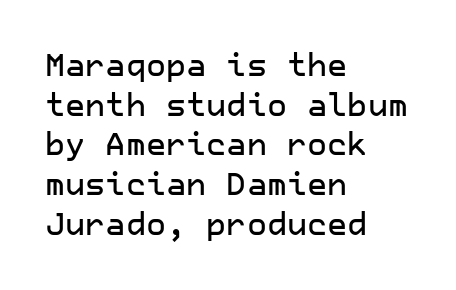
Q: Is the text italic (slanted)? A: No, it is upright.
Q: Is the typeface a serif or a sans-serif typeface? A: Sans-serif.
Q: Is the text underlined? A: No.
Q: How is the paragraph aligned? A: Left-aligned.
Q: Is the spacing between letters normal or unusually wide? A: Normal.
Q: Is the spacing between lines tight, normal or loose? A: Normal.
Q: Width (condensed, normal, or wide)? A: Normal.
Q: Stroke contrast? A: Low.
Q: x-height? A: Medium.
